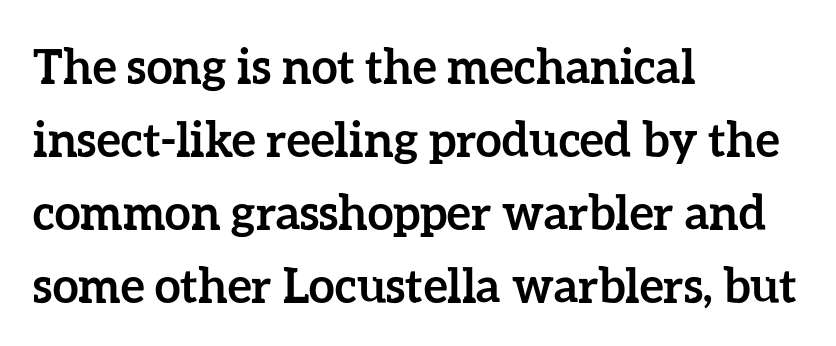
{"italic": "no", "bold": "yes", "weight": "semibold", "width": "normal", "stroke_contrast": "low", "x_height": "medium", "monospaced": "no", "underline": "no", "align": "left", "line_spacing": "normal", "line_spacing_ratio": 1.55, "letter_spacing": "normal", "letter_spacing_em": 0.0, "glyph_px": 47}
